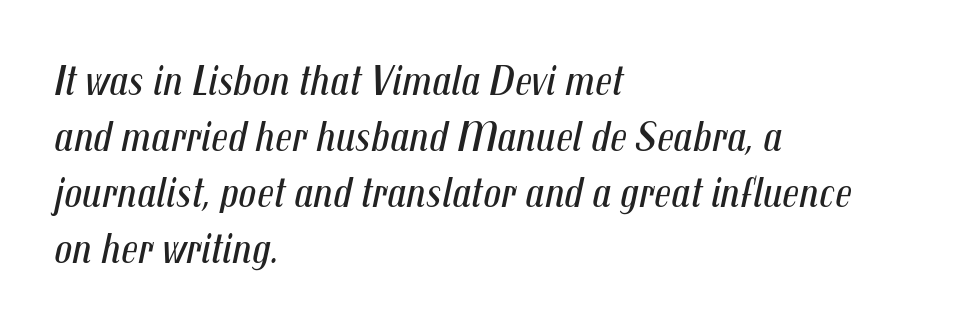
Inter-character spacing is left at the font's built-in metrics. Character widths vary here, with narrow letters taking less room than wide ones. One-word summary of the alignment: left. Style check: oblique. These lines sit exactly where default settings would place them. The weight tops out at a normal text grade.
